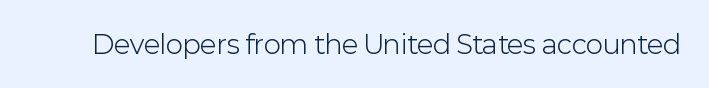
A roman cut, with each character standing at attention. Decoration check: the copy has no underline. The gaps between neighbouring characters are ordinary and unremarkable. Bold? No — there's no thickening of the strokes.
